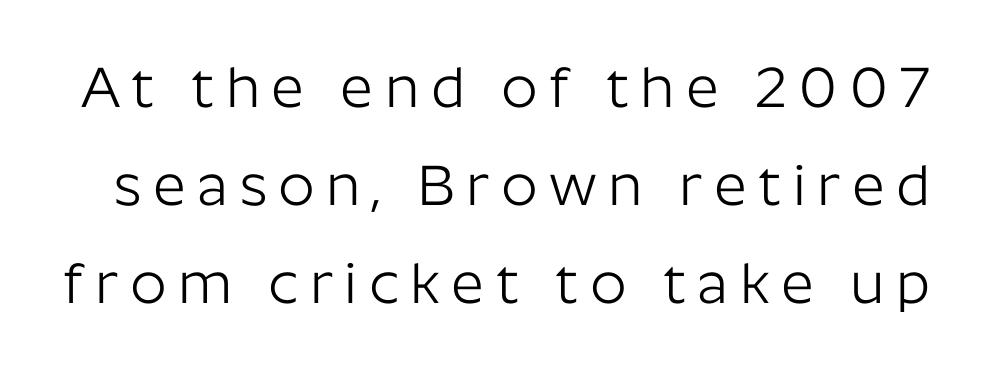
Q: Is the text bold? A: No.
Q: Is the text italic (slanted)? A: No, it is upright.
Q: Is the typeface a serif or a sans-serif typeface? A: Sans-serif.
Q: Is the text underlined? A: No.
Q: Is the spacing between letters normal or unusually wide? A: Unusually wide.
Q: Width (condensed, normal, or wide)? A: Normal.
Q: Stroke contrast? A: Low.
Q: x-height? A: Medium.
Q: Monospaced? A: No.
